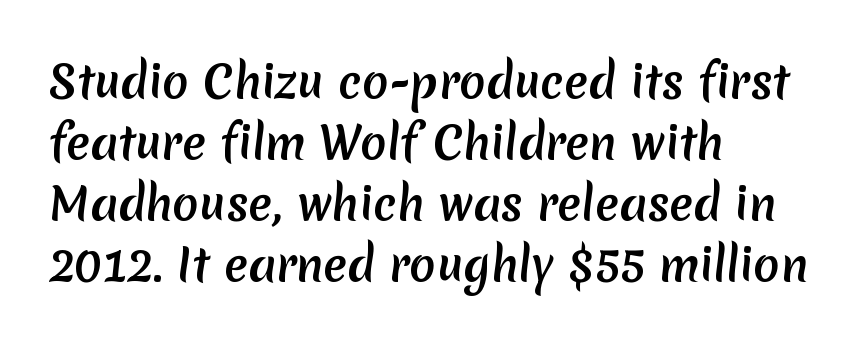
The zone under the glyphs is completely vacant. The text was rendered using a sans face with plain stroke endings. Tracking value appears to be zero — textbook default spacing. Rows of type keep a routine distance in the vertical direction.
